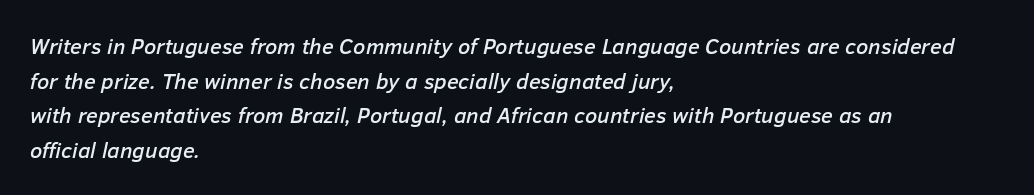
Q: Is the text italic (slanted)? A: Yes, it leans right by about 12 degrees.
Q: Is the text underlined? A: No.
Q: How is the paragraph aligned? A: Left-aligned.
Q: Is the spacing between letters normal or unusually wide? A: Normal.
Q: Is the spacing between lines tight, normal or loose? A: Normal.
